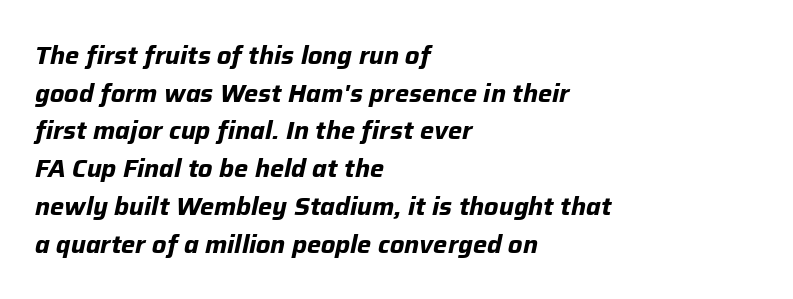
Q: Is the text bold? A: Yes.
Q: Is the text italic (slanted)? A: Yes, it leans right by about 12 degrees.
Q: Is the text underlined? A: No.
Q: How is the paragraph aligned? A: Left-aligned.
Q: Is the spacing between letters normal or unusually wide? A: Normal.
Q: Is the spacing between lines tight, normal or loose? A: Normal.
